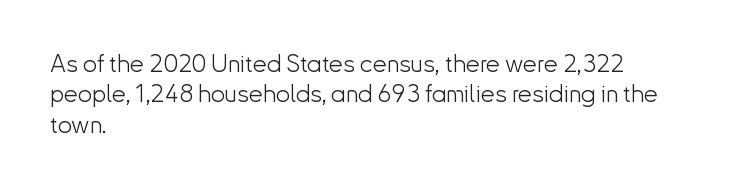
Nope, not italic — everything's standing straight. Only glyphs here, with clear space below each row. Leftover space on each line is placed entirely after the last word. The gaps between neighbouring characters are ordinary and unremarkable. A light-to-regular cut is what we see here.
